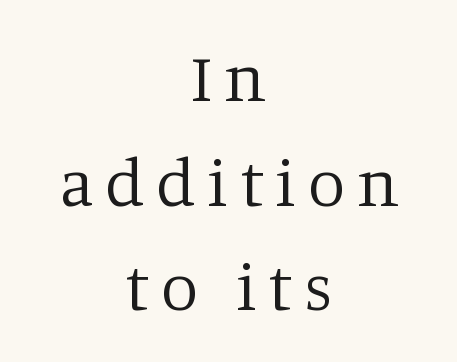
{"serif": "yes", "italic": "no", "bold": "no", "weight": "regular", "width": "normal", "stroke_contrast": "low", "x_height": "large", "monospaced": "no", "underline": "no", "align": "center", "line_spacing": "normal", "line_spacing_ratio": 1.54, "glyph_px": 68}
